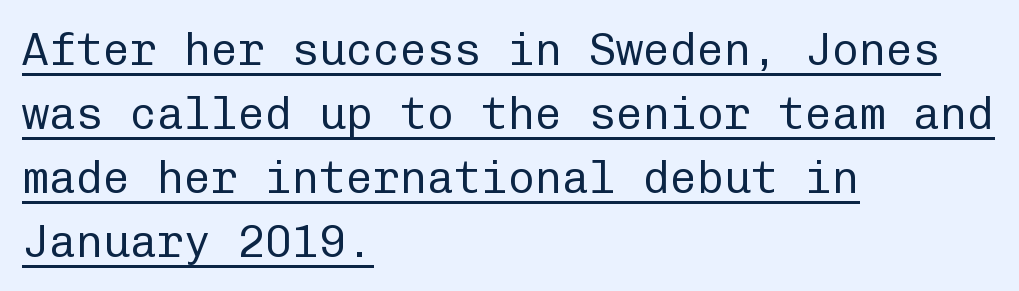
The image shows 45 px regular-weight sans-serif type, upright, monospaced; set left-aligned, normal line spacing (1.42x), normal letter spacing, underlined; low stroke contrast and a medium x-height.
